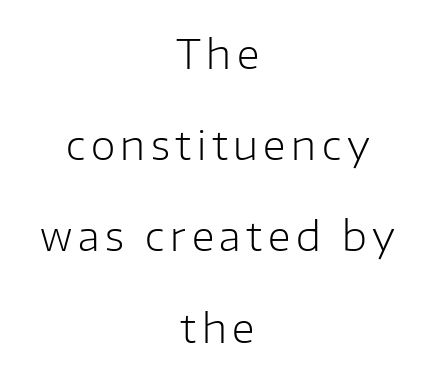
{"serif": "no", "italic": "no", "bold": "no", "weight": "light", "width": "normal", "stroke_contrast": "low", "x_height": "medium", "monospaced": "no", "underline": "no", "align": "center", "line_spacing": "loose", "line_spacing_ratio": 2.28, "glyph_px": 40}
